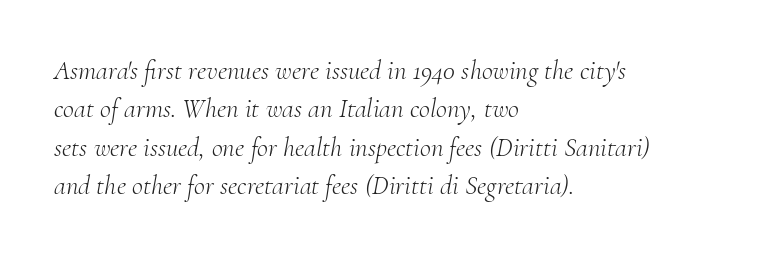
Slant detected: the letters are inclined. Vertical stems look standard width or narrower in stroke. Underlining? Definitely not there. A typesetter would call this zero additional tracking. Summary of vertical rhythm: regular, with standard interline spacing. The rendering anchors every line to the left-hand side.
